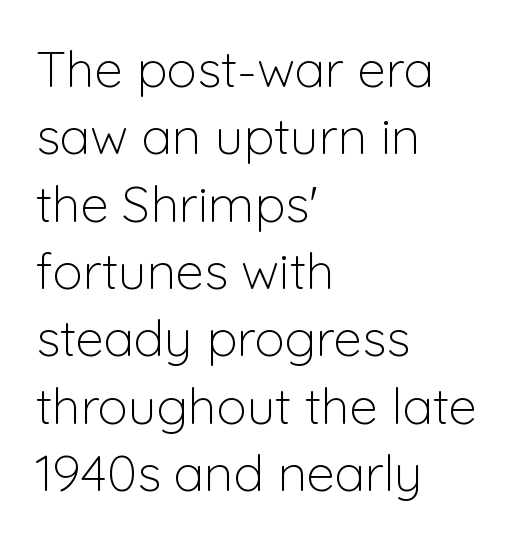
The rendering uses natural spacing where letterforms have individual widths. Decoration check: the copy has no underline. Every stem runs plumb, perpendicular to the baseline. In terms of letterspacing, this is plain default setting. Regarding serifs, this sample does without them. Honestly, the row spacing looks completely unremarkable.
